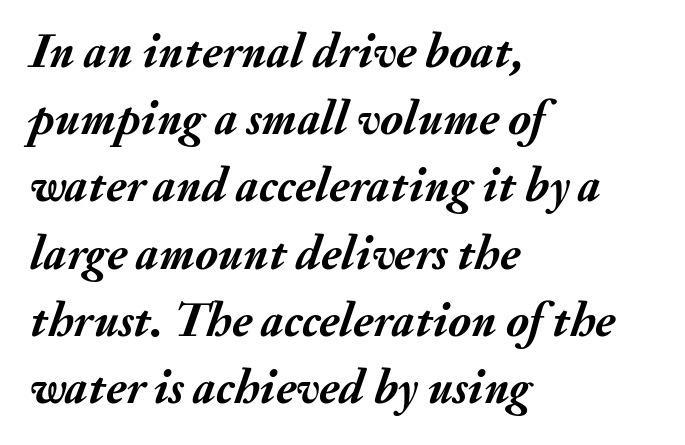
Q: Is the text bold? A: Yes.
Q: Is the text italic (slanted)? A: Yes, it leans right by about 20 degrees.
Q: Is the text underlined? A: No.
Q: How is the paragraph aligned? A: Left-aligned.
Q: Is the spacing between letters normal or unusually wide? A: Normal.
Q: Is the spacing between lines tight, normal or loose? A: Normal.
Q: Width (condensed, normal, or wide)? A: Normal.
Q: Stroke contrast? A: Medium.
Q: x-height? A: Small.
Q: Monospaced? A: No.
